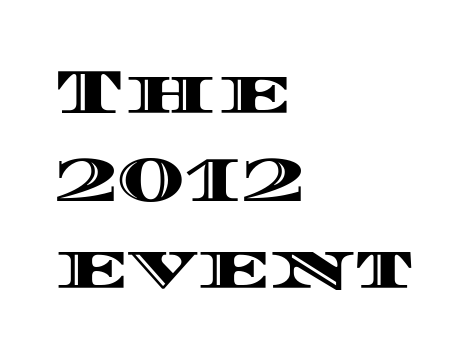
The image shows 63 px wide type, upright; set left-aligned, normal line spacing (1.39x), normal letter spacing, not underlined; a large x-height.
